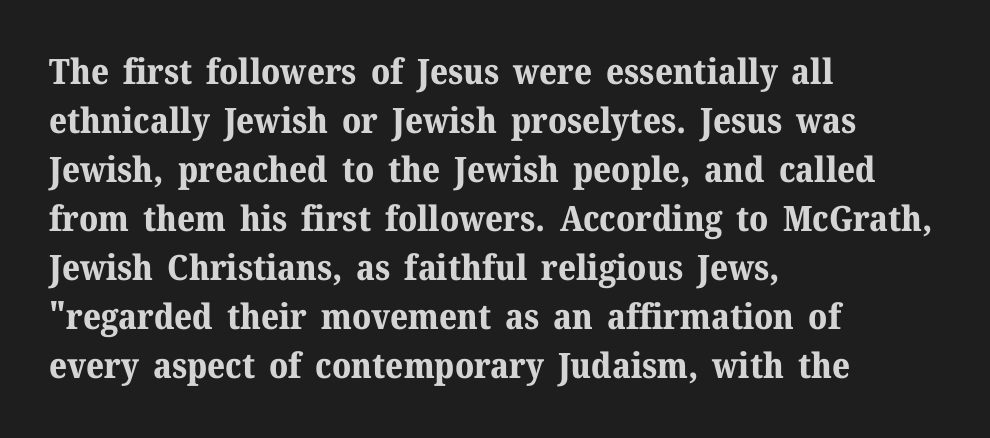
Each letter keeps its own natural width here, so spacing adapts to shape. Tracking value appears to be zero — textbook default spacing. Italic: no, the glyphs are upright roman. Students, this is bold: see how much ink each stroke carries. The paragraph has a hard left edge and a soft right edge.
